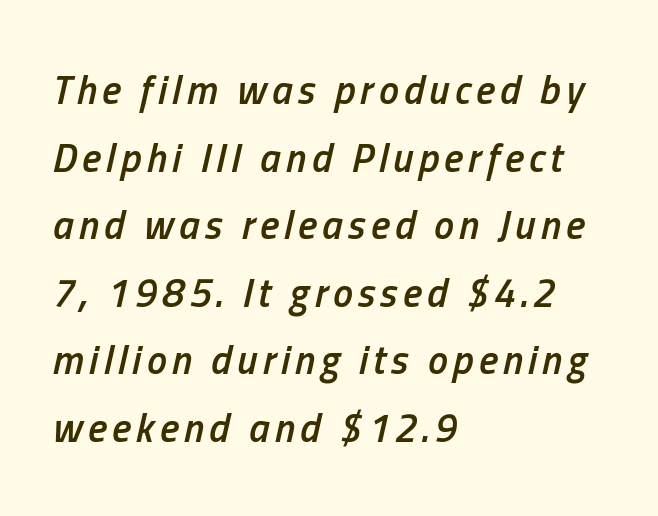
{"italic": "yes", "lean": "right", "slant_degrees": 13, "bold": "semi", "weight": "semibold", "width": "condensed", "stroke_contrast": "low", "x_height": "medium", "monospaced": "no", "underline": "no", "align": "left", "line_spacing": "normal", "line_spacing_ratio": 1.69, "glyph_px": 40}
